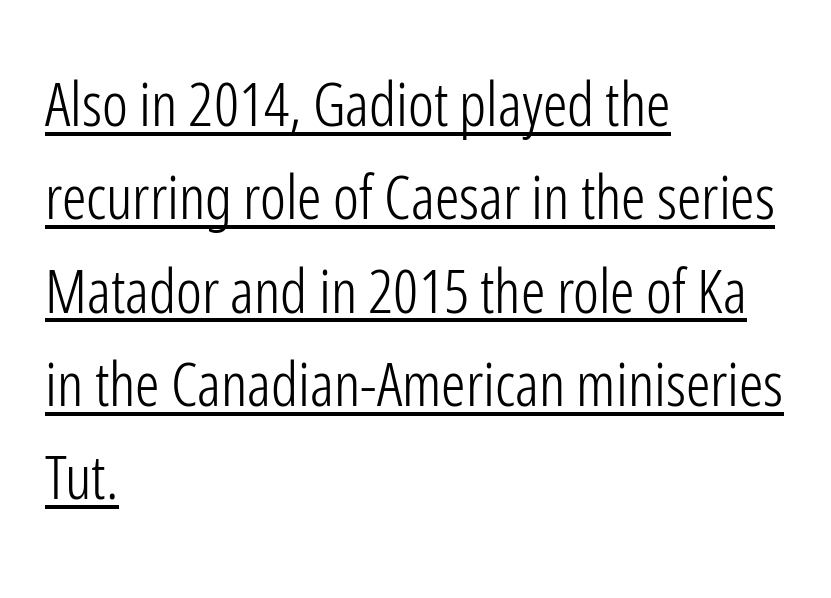
{"serif": "no", "italic": "no", "bold": "no", "weight": "light", "width": "condensed", "stroke_contrast": "low", "x_height": "medium", "monospaced": "no", "underline": "yes", "align": "left", "line_spacing": "normal", "line_spacing_ratio": 1.53, "letter_spacing": "normal", "letter_spacing_em": 0.0, "glyph_px": 61}
